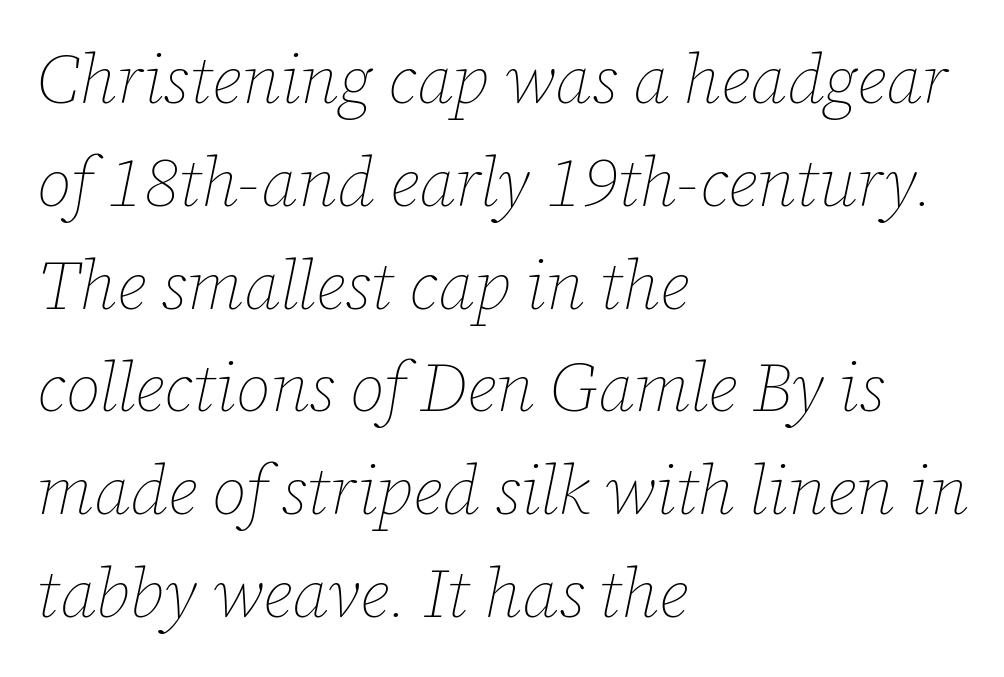
The image shows 69 px thin type, italic (leaning right); set left-aligned, normal line spacing (1.49x), normal letter spacing, not underlined; low stroke contrast and a medium x-height.
